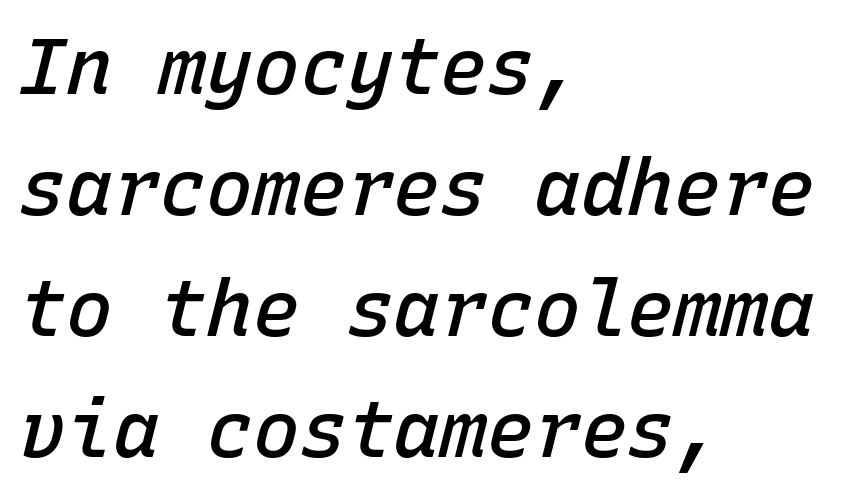
Q: Is the text bold? A: Semi-bold.
Q: Is the text italic (slanted)? A: Yes, it leans right by about 15 degrees.
Q: Is the text underlined? A: No.
Q: How is the paragraph aligned? A: Left-aligned.
Q: Is the spacing between letters normal or unusually wide? A: Normal.
Q: Is the spacing between lines tight, normal or loose? A: Normal.
Q: Width (condensed, normal, or wide)? A: Normal.
Q: Stroke contrast? A: Low.
Q: x-height? A: Medium.
Q: Monospaced? A: Yes.
